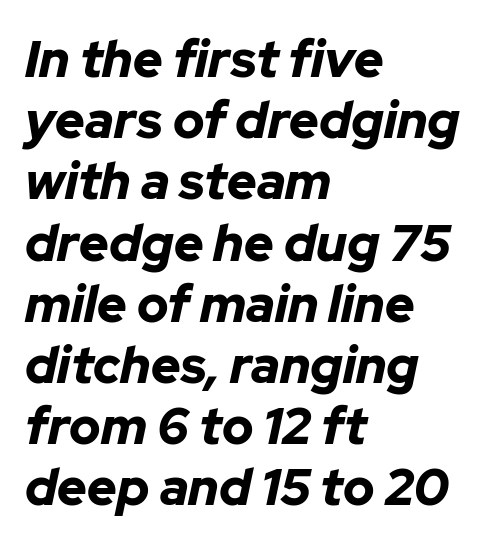
The paragraph has a hard left edge and a soft right edge. The rendering uses natural spacing where letterforms have individual widths. Underline: absent. The type is set solid horizontally, with unmodified tracking. It's the slanting kind of type.
